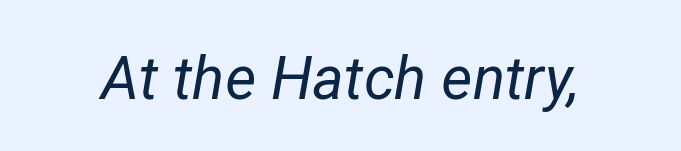
{"italic": "yes", "lean": "right", "slant_degrees": 12, "bold": "no", "weight": "regular", "width": "normal", "stroke_contrast": "low", "x_height": "medium", "monospaced": "no", "underline": "no", "letter_spacing": "normal", "letter_spacing_em": 0.0, "glyph_px": 60}
